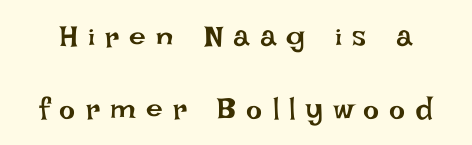
{"italic": "no", "bold": "no", "weight": "regular", "width": "normal", "stroke_contrast": "low", "x_height": "large", "monospaced": "no", "underline": "no", "line_spacing": "loose", "line_spacing_ratio": 2.39, "letter_spacing": "wide", "letter_spacing_em": 0.34, "glyph_px": 30}
